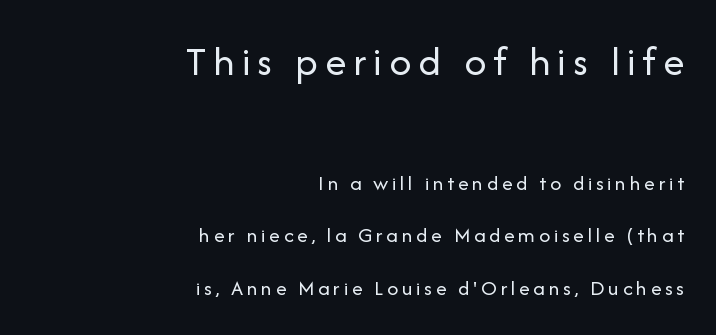
The image shows 43 px regular-weight sans-serif type, upright; set right-aligned, loose line spacing (2.37x), not underlined; the first (top) block is 1.95x larger; low stroke contrast and a medium x-height.
